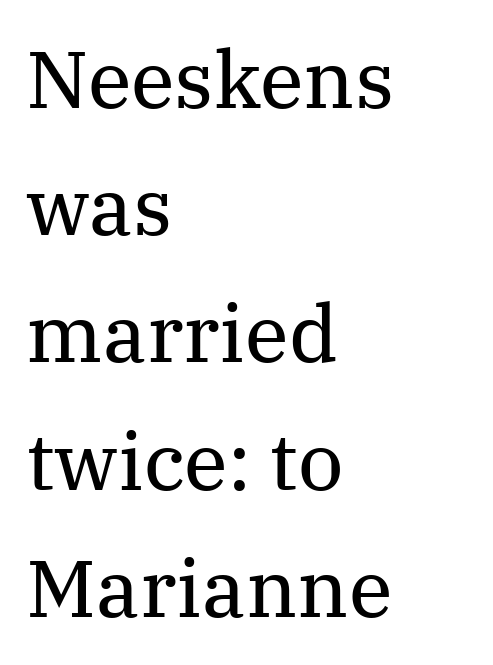
{"serif": "yes", "italic": "no", "bold": "no", "weight": "regular", "width": "normal", "stroke_contrast": "medium", "x_height": "medium", "monospaced": "no", "underline": "no", "align": "left", "line_spacing": "normal", "line_spacing_ratio": 1.59, "letter_spacing": "normal", "letter_spacing_em": 0.0, "glyph_px": 80}
